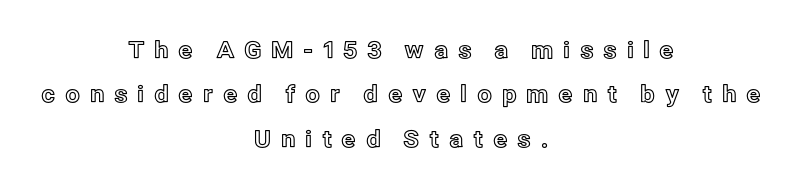
The vertical gap from one line to the next is large. The letters stand straight up with perfectly vertical stems. Letters rest on an invisible, unmarked baseline. The gaps between neighbouring characters are conspicuously large.
